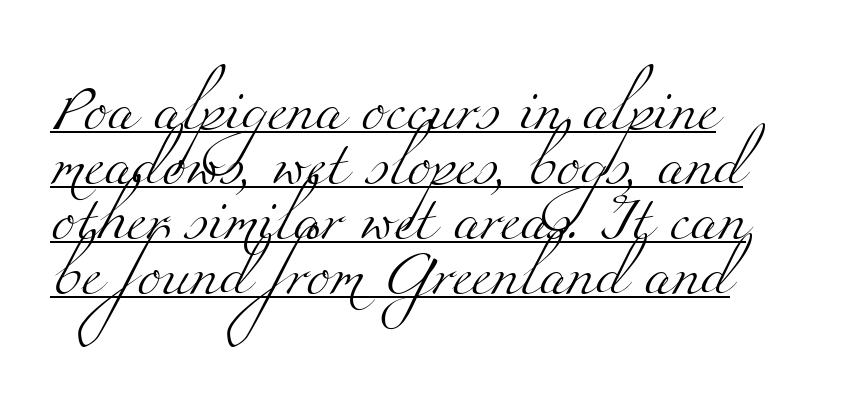
{"bold": "no", "weight": "light", "width": "wide", "stroke_contrast": "medium", "x_height": "small", "monospaced": "no", "underline": "yes", "align": "left", "line_spacing_ratio": 1.22, "letter_spacing": "normal", "letter_spacing_em": 0.0, "glyph_px": 45}
